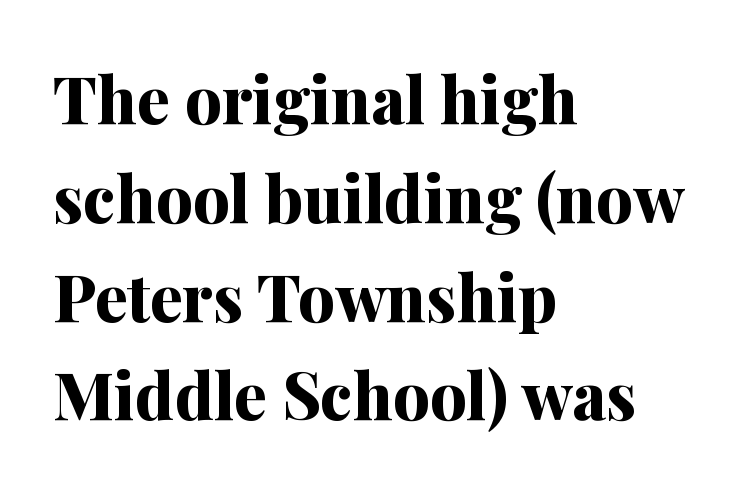
Q: Is the text bold? A: Yes.
Q: Is the text italic (slanted)? A: No, it is upright.
Q: Is the typeface a serif or a sans-serif typeface? A: Serif.
Q: Is the text underlined? A: No.
Q: How is the paragraph aligned? A: Left-aligned.
Q: Is the spacing between letters normal or unusually wide? A: Normal.
Q: Is the spacing between lines tight, normal or loose? A: Normal.
Q: Width (condensed, normal, or wide)? A: Normal.
Q: Stroke contrast? A: Medium.
Q: x-height? A: Medium.
Q: Monospaced? A: No.
